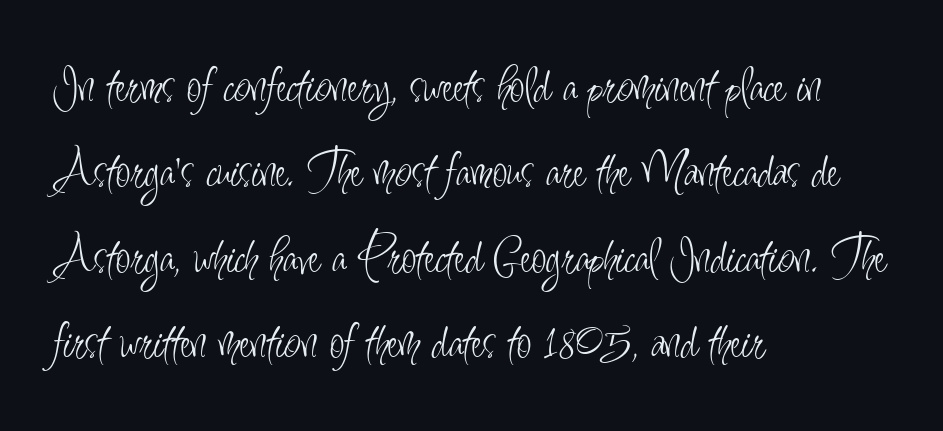
The image shows 54 px light, condensed sans-serif type; set left-aligned, normal line spacing (1.58x), normal letter spacing, not underlined; low stroke contrast and a small x-height.
